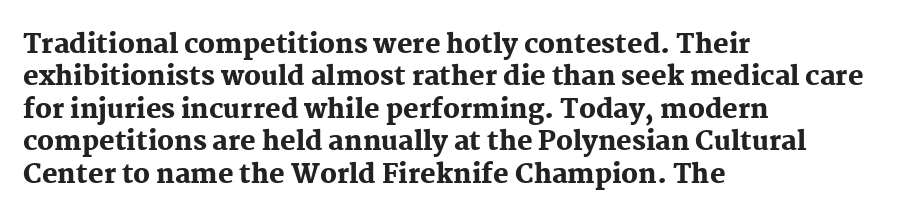
Interline gaps are of average width in this sample. Words float on clear page, feet unadorned. Weight check: bold — yes, fully. These lines were composed using upright roman letters.
